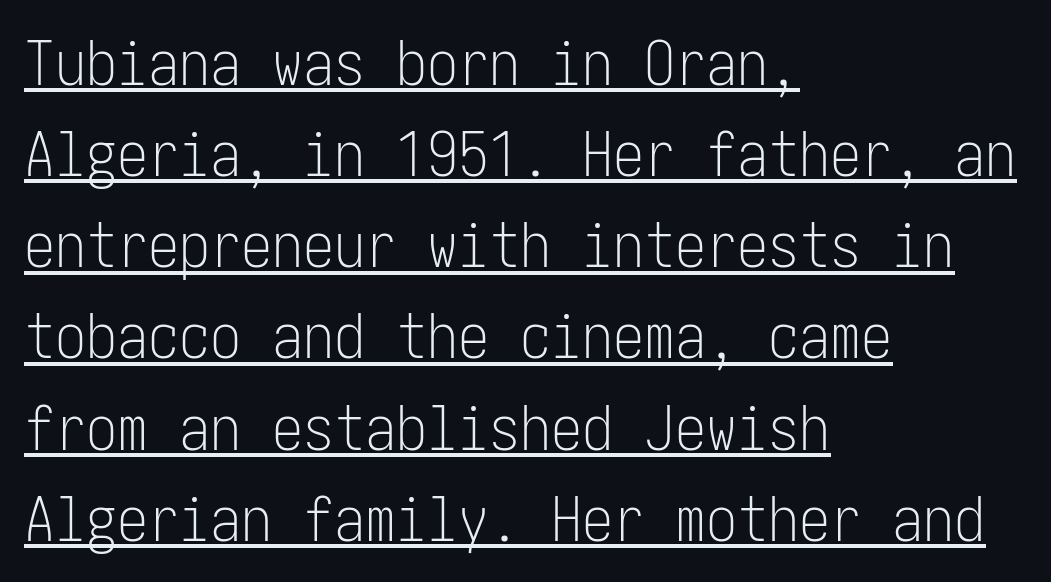
Horizontal alignment here is leftward, the default for most running prose. Think standard paragraph weight, or any step lighter than that. This sample uses plain, unmodified letter spacing. Serif or sans? Sans — the stroke terminals are bare.
